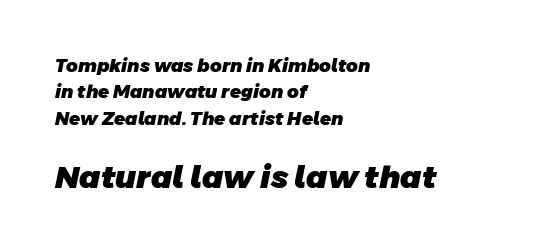
Q: Is the text bold? A: Yes.
Q: Is the typeface a serif or a sans-serif typeface? A: Sans-serif.
Q: Is the text underlined? A: No.
Q: How is the paragraph aligned? A: Left-aligned.
Q: Is the spacing between letters normal or unusually wide? A: Normal.
Q: Is the spacing between lines tight, normal or loose? A: Normal.
Q: Which block of text is set in a larger size, the first (top) or the second (bottom)? A: The second (bottom) one.
Q: Width (condensed, normal, or wide)? A: Normal.
Q: Stroke contrast? A: Low.
Q: x-height? A: Large.
Q: Monospaced? A: No.
